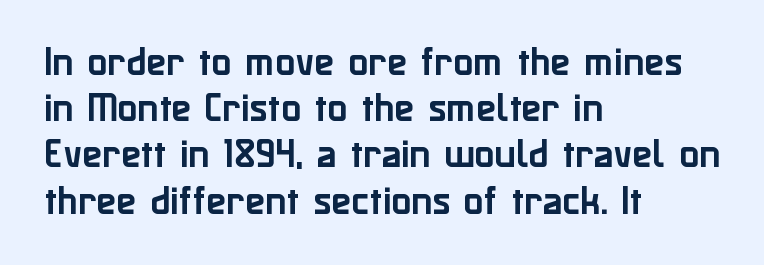
Q: Is the text italic (slanted)? A: No, it is upright.
Q: Is the typeface a serif or a sans-serif typeface? A: Sans-serif.
Q: Is the text underlined? A: No.
Q: How is the paragraph aligned? A: Left-aligned.
Q: Is the spacing between letters normal or unusually wide? A: Normal.
Q: Is the spacing between lines tight, normal or loose? A: Normal.
Q: Width (condensed, normal, or wide)? A: Normal.
Q: Stroke contrast? A: Low.
Q: x-height? A: Medium.
Q: Monospaced? A: No.
